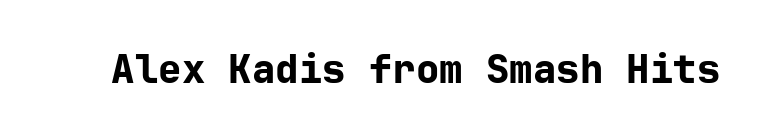
The image shows 39 px bold sans-serif type, upright; set normal letter spacing, not underlined; low stroke contrast and a medium x-height.
